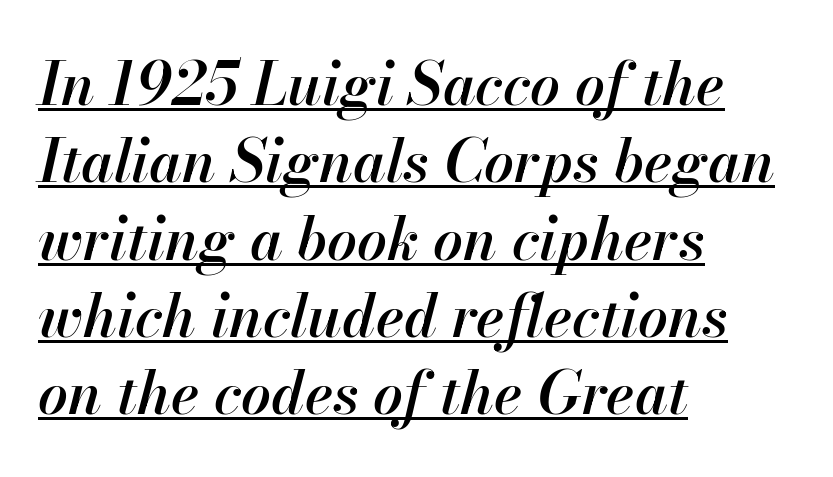
Q: Is the text bold? A: Semi-bold.
Q: Is the text italic (slanted)? A: Yes, it leans right by about 13 degrees.
Q: Is the text underlined? A: Yes.
Q: How is the paragraph aligned? A: Left-aligned.
Q: Is the spacing between letters normal or unusually wide? A: Normal.
Q: Is the spacing between lines tight, normal or loose? A: Normal.
Q: Width (condensed, normal, or wide)? A: Normal.
Q: Stroke contrast? A: High.
Q: x-height? A: Small.
Q: Monospaced? A: No.
